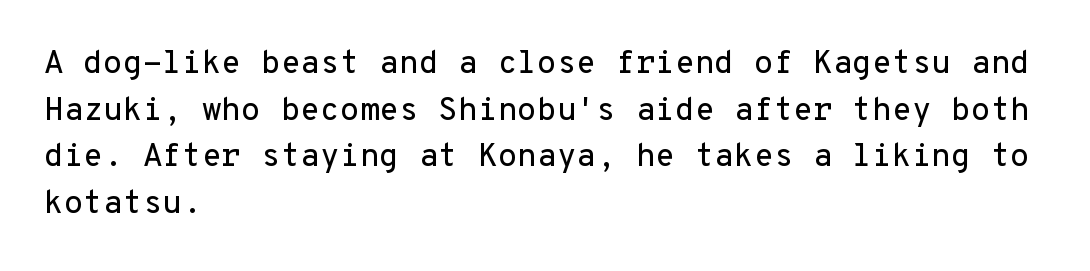
{"serif": "no", "italic": "no", "width": "normal", "stroke_contrast": "low", "x_height": "medium", "monospaced": "yes", "underline": "no", "align": "left", "line_spacing": "normal", "line_spacing_ratio": 1.46, "letter_spacing": "normal", "letter_spacing_em": 0.0, "glyph_px": 32}
